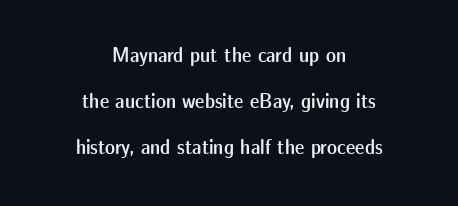
Any mark beneath the type? The region is blank. Is the block centered? Yes — each line is placed symmetrically about the middle. Glyph-to-glyph distance matches everyday printed text. Vertical spacing — loose.
